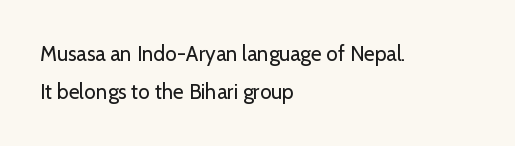
Q: Is the text bold? A: No.
Q: Is the text italic (slanted)? A: No, it is upright.
Q: Is the text underlined? A: No.
Q: How is the paragraph aligned? A: Left-aligned.
Q: Is the spacing between letters normal or unusually wide? A: Normal.
